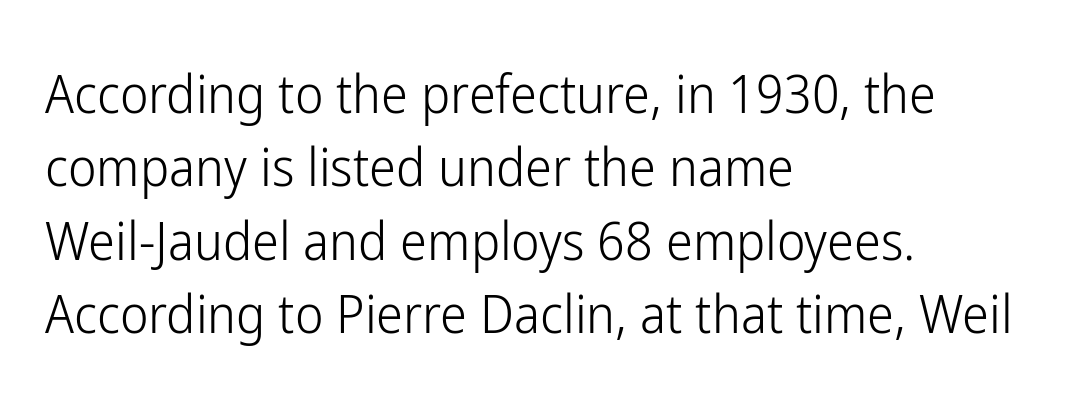
Q: Is the text bold? A: No.
Q: Is the text italic (slanted)? A: No, it is upright.
Q: Is the typeface a serif or a sans-serif typeface? A: Sans-serif.
Q: Is the text underlined? A: No.
Q: How is the paragraph aligned? A: Left-aligned.
Q: Is the spacing between letters normal or unusually wide? A: Normal.
Q: Is the spacing between lines tight, normal or loose? A: Normal.
Q: Width (condensed, normal, or wide)? A: Condensed.
Q: Stroke contrast? A: Low.
Q: x-height? A: Medium.
Q: Monospaced? A: No.
